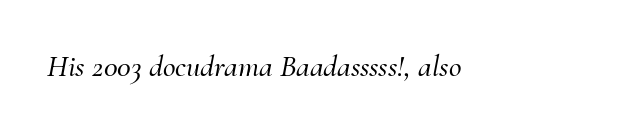
The image shows 31 px serif type, italic (leaning right); set normal letter spacing, not underlined; medium stroke contrast and a small x-height.
